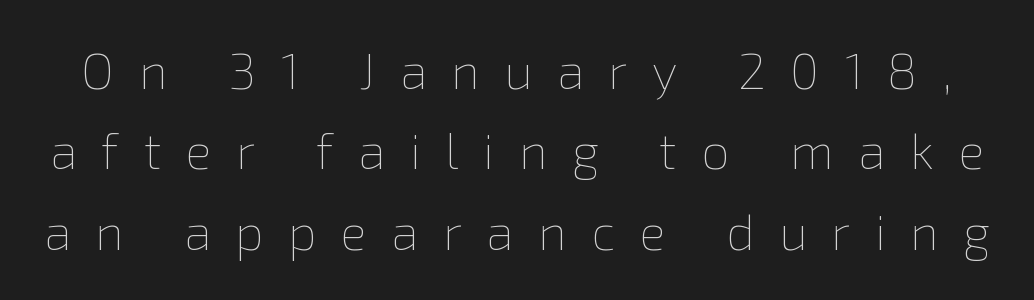
The image shows 50 px thin type, upright; set normal line spacing (1.61x), unusually wide letter spacing (+0.49 em), not underlined; a medium x-height.
